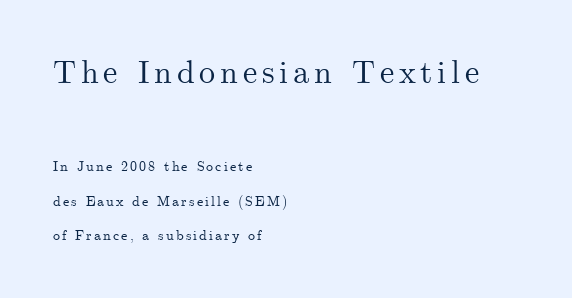
The image shows 32 px serif type, upright; set left-aligned, loose line spacing (2.46x), not underlined; the first (top) block is 2.29x larger; medium stroke contrast and a small x-height.
